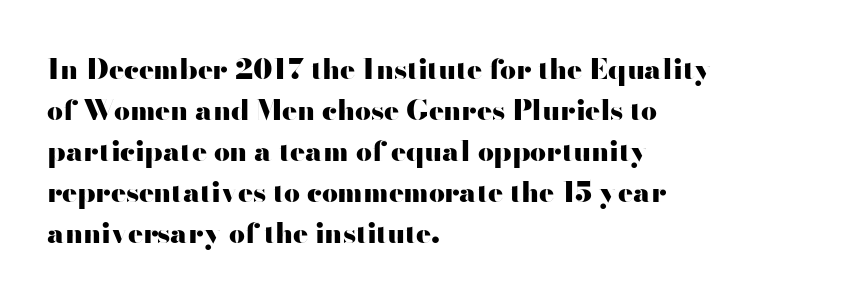
The string is rendered with underlining switched off. As a designer I'd log this as weight 700, bold. Compared with typical body copy, the letter spacing here is the same. Character widths vary here, with narrow letters taking less room than wide ones. Teacher's note: observe the even left margin — that is flush-left alignment. How would I describe the line gaps? Plain and ordinary.
